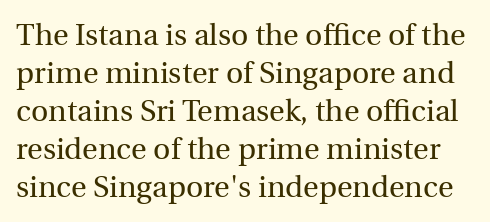
This sample has the flowing, uneven cadence of proportional lettering. The words here are not underlined. Note: serifs present on the glyphs. Here the glyphs are tracked normally, forming tight word shapes. When letters stand straight like this, we call the style roman or upright. Nothing heavy about these letters — not bold at all.
